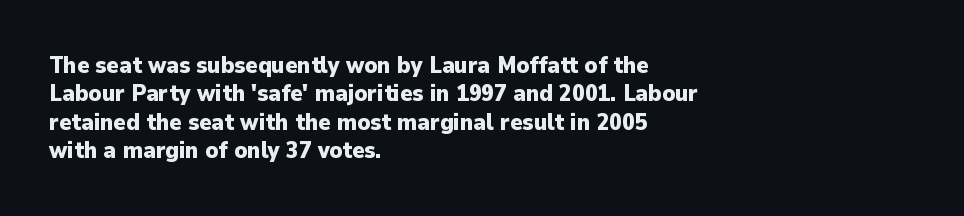
{"italic": "no", "bold": "yes", "underline": "no", "align": "left", "line_spacing_ratio": 1.23, "letter_spacing": "normal", "letter_spacing_em": 0.0, "glyph_px": 23}
